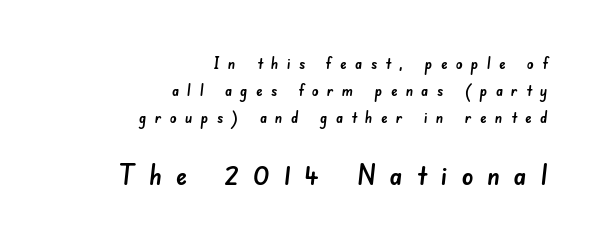
The image shows 29 px sans-serif type; set right-aligned, normal line spacing (1.58x), unusually wide letter spacing (+0.48 em), not underlined; the second (bottom) block is 1.71x larger; low stroke contrast and a small x-height.
